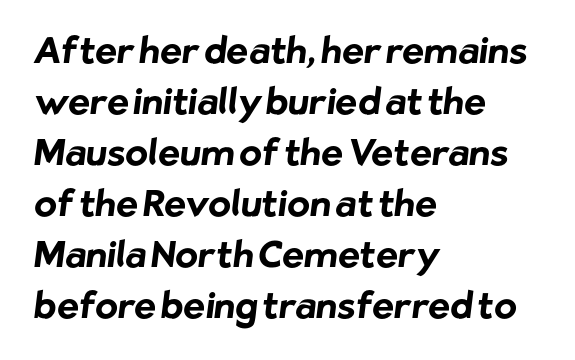
The rows are spaced the way most documents space them. The typesetting leans heavy: a genuine bold. Spacing verdict: proportional, widths tailored to each character. Layout note: lines flush left. Honestly, there is no underline to notice here at all.
